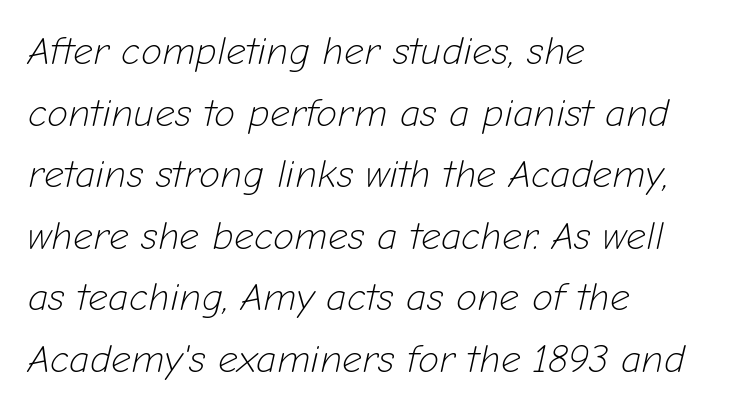
Q: Is the text bold? A: No.
Q: Is the text italic (slanted)? A: Yes, it leans right by about 12 degrees.
Q: Is the text underlined? A: No.
Q: How is the paragraph aligned? A: Left-aligned.
Q: Is the spacing between letters normal or unusually wide? A: Normal.
Q: Is the spacing between lines tight, normal or loose? A: Normal.
Q: Width (condensed, normal, or wide)? A: Normal.
Q: Stroke contrast? A: Low.
Q: x-height? A: Medium.
Q: Monospaced? A: No.
